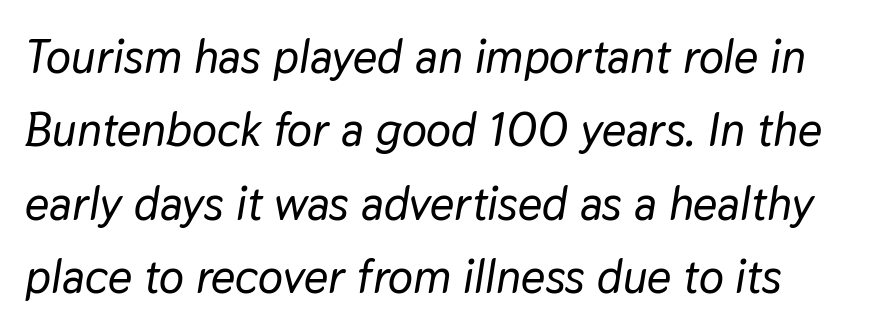
The image shows 47 px text type, italic (leaning right); set normal line spacing (1.56x), normal letter spacing, not underlined; low stroke contrast and a medium x-height.
